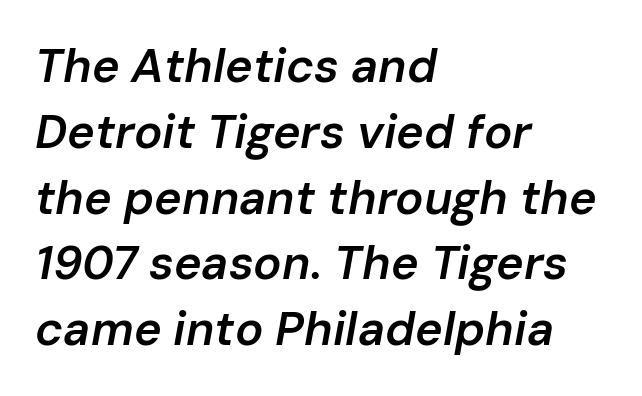
{"italic": "yes", "lean": "right", "slant_degrees": 10, "bold": "semi", "weight": "semibold", "width": "normal", "stroke_contrast": "low", "x_height": "medium", "monospaced": "no", "underline": "no", "align": "left", "line_spacing": "normal", "line_spacing_ratio": 1.4, "letter_spacing": "normal", "letter_spacing_em": 0.0, "glyph_px": 47}
